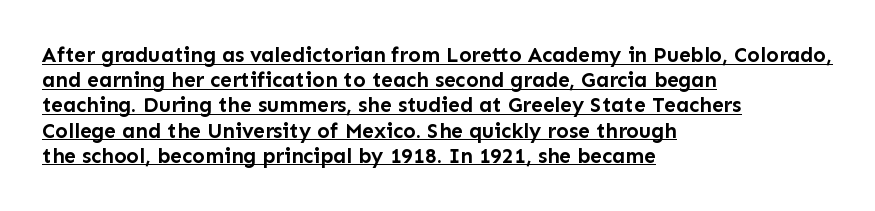
If you drew a line through each stem, it would be perfectly vertical. The paragraph shown leans on its left margin. Does the weight exceed regular? Yes, all the way to bold. Every word sits above its own underline.
